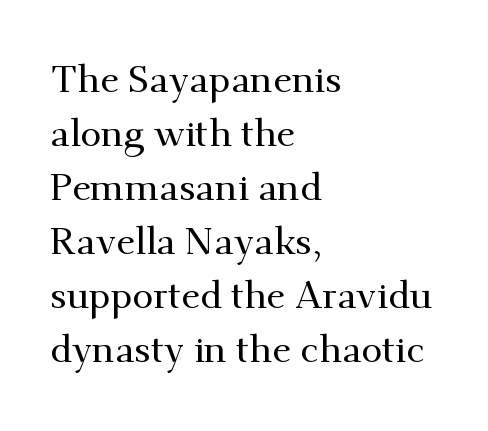
Varying glyph widths throughout — classic text-font behaviour. The rendering shows small feet on the letterforms — a serif design. These lines sit exactly where default settings would place them. There is no visible air inserted between adjacent glyphs. Unmarked baselines from the first word to the last. Each line starts at the same left margin while the right side varies.
